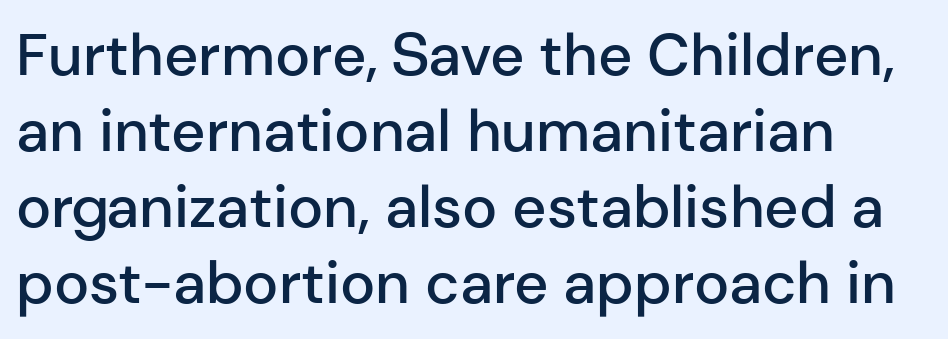
The image shows 59 px semibold sans-serif type, upright; set left-aligned, normal line spacing (1.29x), normal letter spacing, not underlined; low stroke contrast and a medium x-height.
